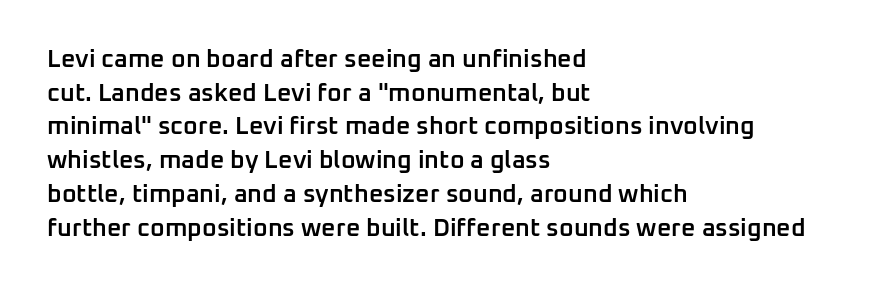
Is there any slant? The stems are plumb. Only glyphs here, with clear space below each row. A fair bit of extra ink — the face is semibold, not bold. Honestly, the row spacing looks completely unremarkable. These lines stack with their left ends in a neat column.
